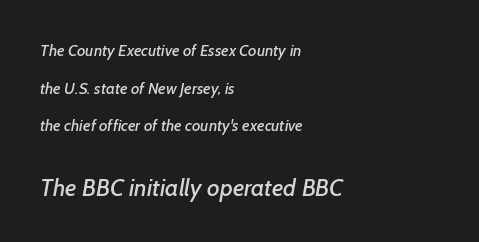
The image shows 24 px text type; set left-aligned, loose line spacing (2.35x), normal letter spacing, not underlined; the second (bottom) block is 1.5x larger.
